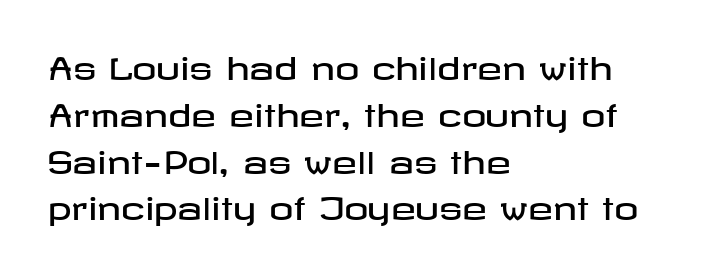
Q: Is the text italic (slanted)? A: No, it is upright.
Q: Is the typeface a serif or a sans-serif typeface? A: Sans-serif.
Q: Is the text underlined? A: No.
Q: How is the paragraph aligned? A: Left-aligned.
Q: Is the spacing between letters normal or unusually wide? A: Normal.
Q: Is the spacing between lines tight, normal or loose? A: Normal.
Q: Width (condensed, normal, or wide)? A: Wide.
Q: Stroke contrast? A: Low.
Q: x-height? A: Medium.
